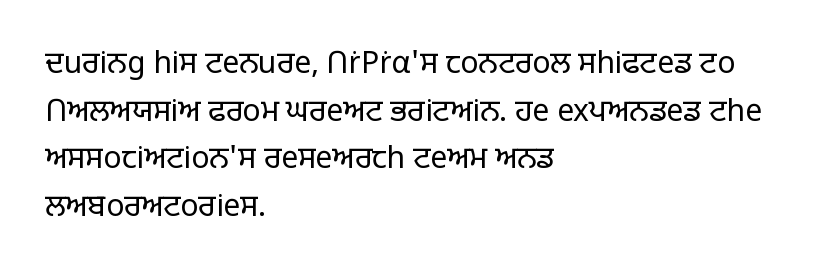
The image shows 30 px light sans-serif type, upright; set left-aligned, normal line spacing (1.59x), normal letter spacing, not underlined; low stroke contrast and a large x-height.
